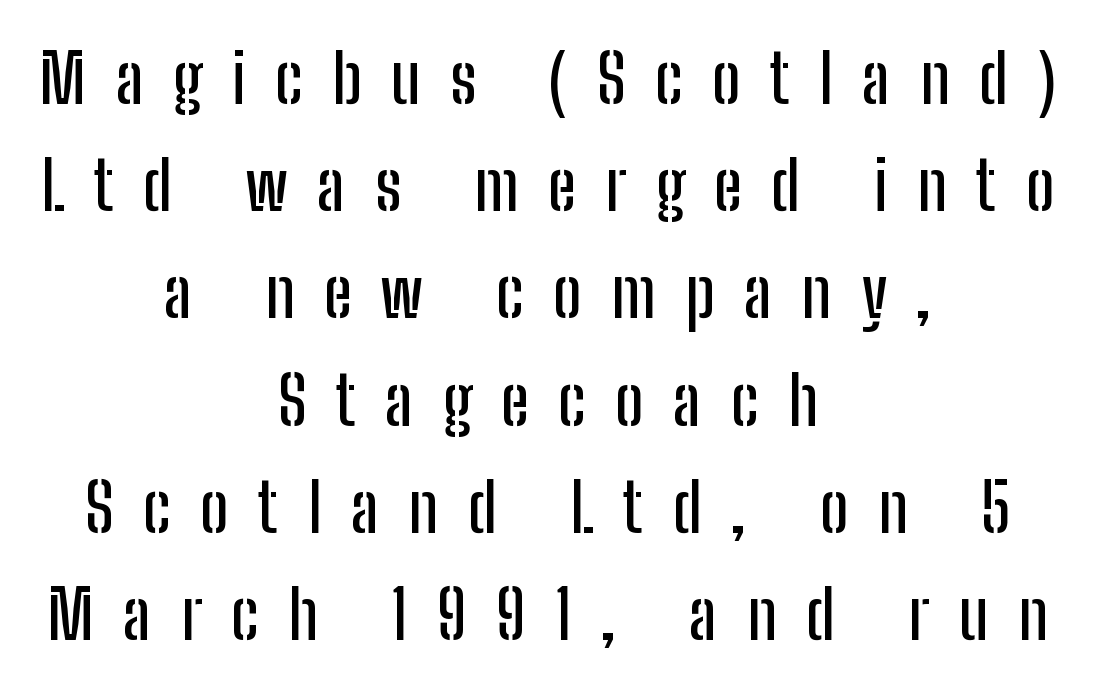
The image shows 67 px condensed sans-serif type, upright; set centered, normal line spacing (1.6x), unusually wide letter spacing (+0.44 em), not underlined; low stroke contrast and a medium x-height.
